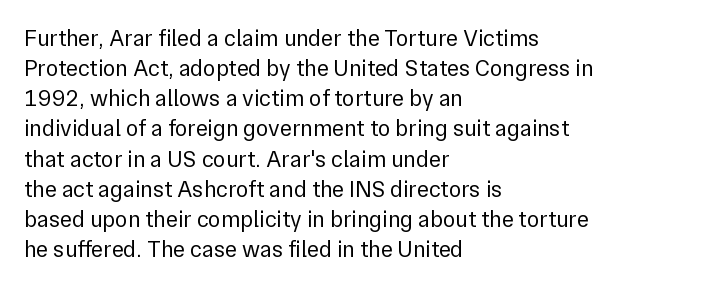
Q: Is the text bold? A: No.
Q: Is the text italic (slanted)? A: No, it is upright.
Q: Is the text underlined? A: No.
Q: How is the paragraph aligned? A: Left-aligned.
Q: Is the spacing between letters normal or unusually wide? A: Normal.
Q: Is the spacing between lines tight, normal or loose? A: Normal.
